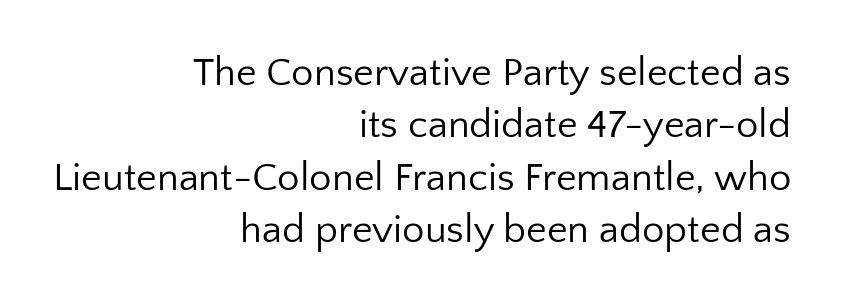
Line ends are locked; line starts wander. Do the characters align in a grid? No, the font is proportional. Heaviness? Minimal to ordinary, like unemphasized prose. The zone under the glyphs is completely vacant. Note: no serifs on the glyphs. The tracking reads as untouched default to a designer's eye.
